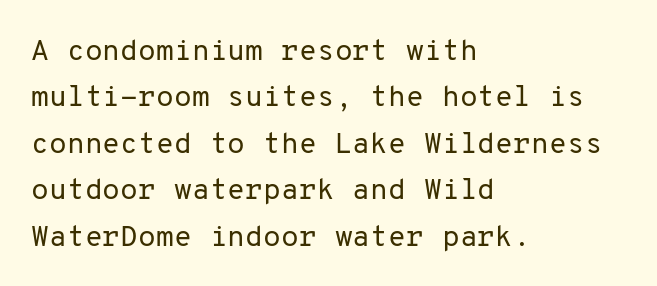
{"serif": "no", "italic": "no", "bold": "no", "weight": "regular", "width": "normal", "stroke_contrast": "low", "x_height": "medium", "monospaced": "yes", "underline": "no", "align": "left", "line_spacing": "normal", "line_spacing_ratio": 1.6, "letter_spacing": "normal", "letter_spacing_em": 0.0, "glyph_px": 29}
